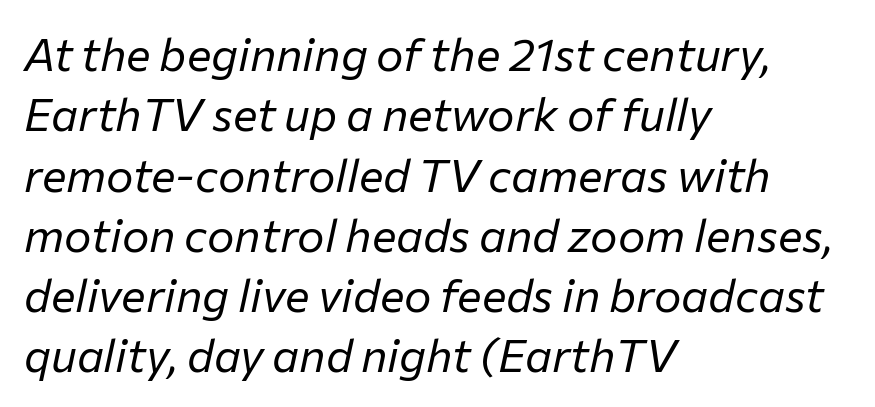
{"italic": "yes", "lean": "right", "slant_degrees": 12, "bold": "no", "weight": "regular", "width": "normal", "stroke_contrast": "low", "x_height": "medium", "monospaced": "no", "underline": "no", "align": "left", "line_spacing": "normal", "line_spacing_ratio": 1.31, "letter_spacing": "normal", "letter_spacing_em": 0.0, "glyph_px": 46}
